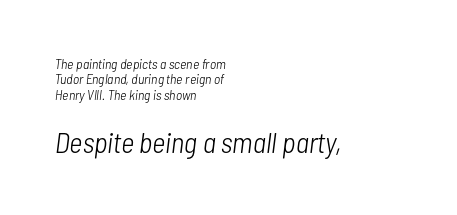
{"italic": "yes", "lean": "right", "slant_degrees": 7, "bold": "no", "weight": "light", "width": "condensed", "stroke_contrast": "low", "x_height": "medium", "monospaced": "no", "underline": "no", "align": "left", "line_spacing": "tight", "line_spacing_ratio": 1.1, "letter_spacing": "normal", "letter_spacing_em": 0.0, "larger_block": "second", "size_ratio": 2.07, "glyph_px": 29}
